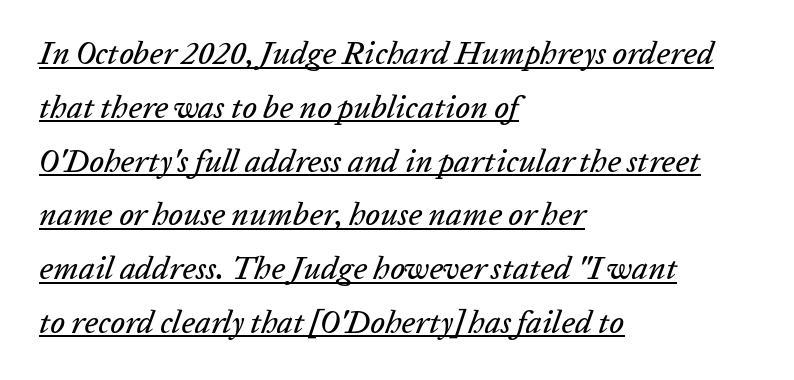
Q: Is the text italic (slanted)? A: Yes, it leans right by about 20 degrees.
Q: Is the text underlined? A: Yes.
Q: How is the paragraph aligned? A: Left-aligned.
Q: Is the spacing between letters normal or unusually wide? A: Normal.
Q: Is the spacing between lines tight, normal or loose? A: Normal.
Q: Width (condensed, normal, or wide)? A: Normal.
Q: Stroke contrast? A: Low.
Q: x-height? A: Medium.
Q: Monospaced? A: No.
